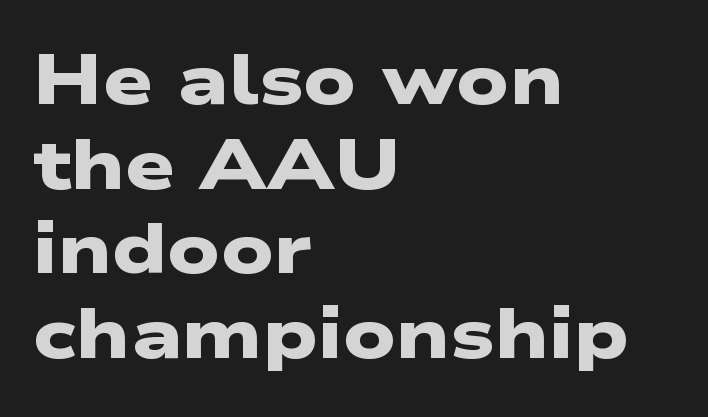
The image shows 70 px heavy, wide sans-serif type; set left-aligned, line spacing 1.21x, normal letter spacing, not underlined; low stroke contrast and a medium x-height.
